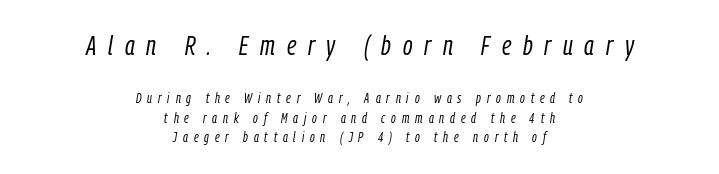
{"italic": "yes", "lean": "right", "slant_degrees": 9, "bold": "no", "weight": "light", "width": "condensed", "stroke_contrast": "low", "x_height": "medium", "monospaced": "no", "underline": "no", "align": "center", "line_spacing": "normal", "line_spacing_ratio": 1.41, "letter_spacing": "wide", "letter_spacing_em": 0.42, "larger_block": "first", "size_ratio": 2.0, "glyph_px": 28}
